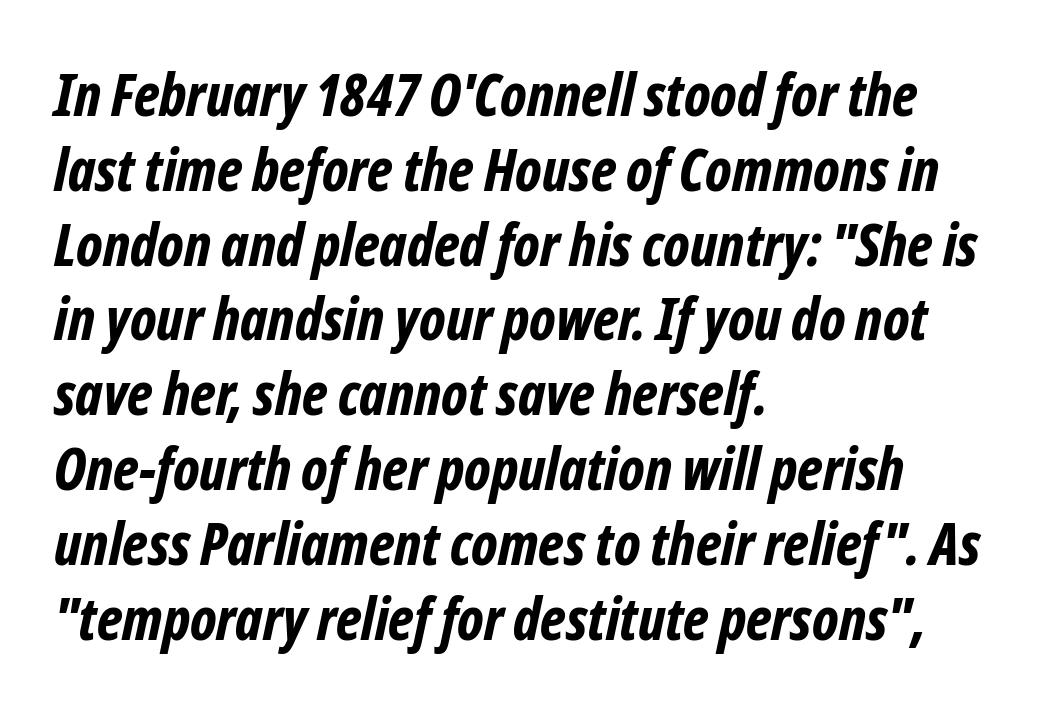
{"italic": "yes", "lean": "right", "slant_degrees": 12, "bold": "yes", "weight": "bold", "width": "condensed", "stroke_contrast": "low", "x_height": "medium", "monospaced": "no", "underline": "no", "align": "left", "line_spacing": "normal", "line_spacing_ratio": 1.29, "letter_spacing": "normal", "letter_spacing_em": 0.0, "glyph_px": 58}
